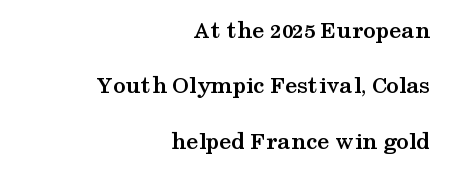
Q: Is the text bold? A: Yes.
Q: Is the text italic (slanted)? A: No, it is upright.
Q: Is the text underlined? A: No.
Q: How is the paragraph aligned? A: Right-aligned.
Q: Is the spacing between letters normal or unusually wide? A: Normal.
Q: Is the spacing between lines tight, normal or loose? A: Loose.
